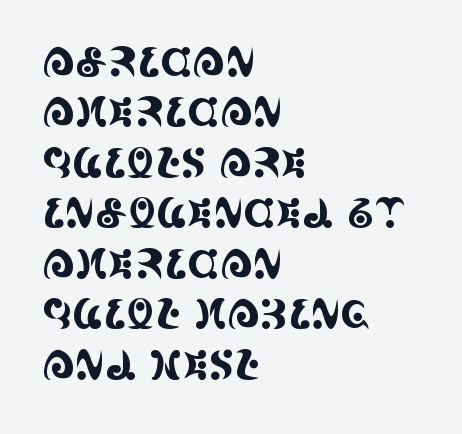
The image shows 41 px condensed serif type, upright; set left-aligned, line spacing 1.23x, normal letter spacing, not underlined; a large x-height.
